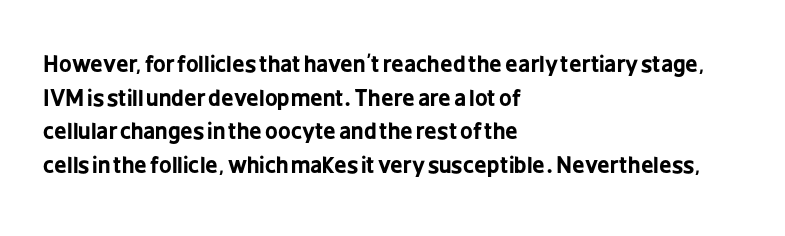
{"italic": "no", "bold": "yes", "underline": "no", "align": "left", "line_spacing": "normal", "line_spacing_ratio": 1.53, "letter_spacing": "normal", "letter_spacing_em": 0.0, "glyph_px": 22}
